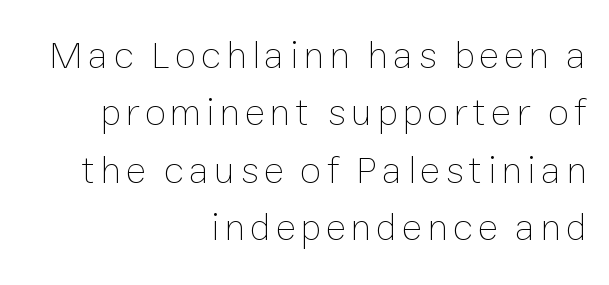
{"italic": "no", "bold": "no", "weight": "thin", "width": "normal", "stroke_contrast": "low", "x_height": "medium", "monospaced": "no", "underline": "no", "align": "right", "line_spacing": "normal", "line_spacing_ratio": 1.47, "glyph_px": 39}
